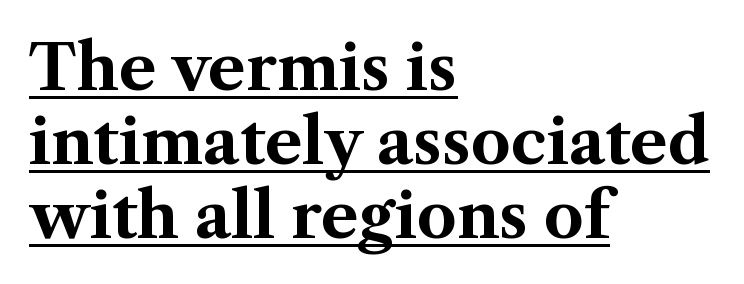
The image shows 62 px bold serif type, upright; set left-aligned, line spacing 1.19x, normal letter spacing, underlined; medium stroke contrast and a medium x-height.
